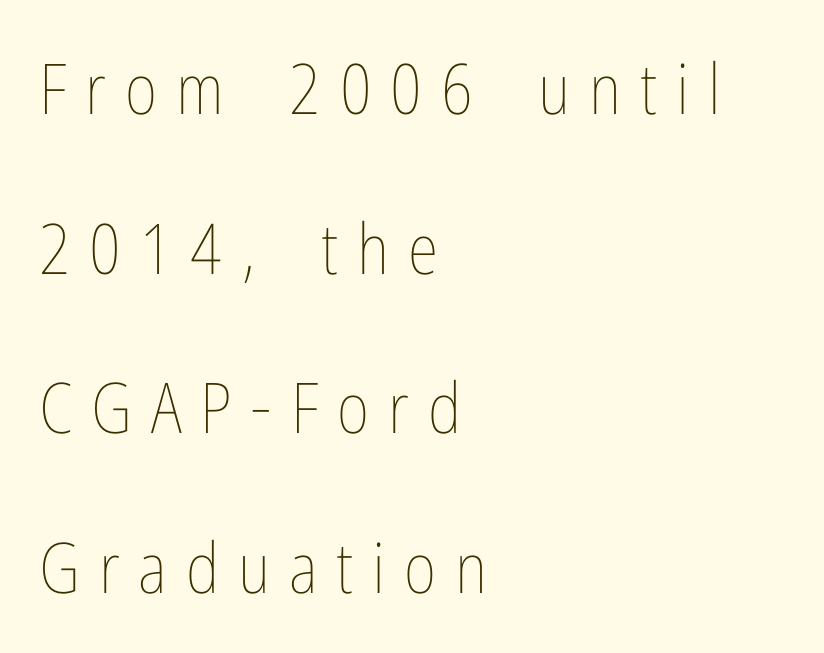
Q: Is the text bold? A: No.
Q: Is the text italic (slanted)? A: No, it is upright.
Q: Is the text underlined? A: No.
Q: How is the paragraph aligned? A: Left-aligned.
Q: Is the spacing between letters normal or unusually wide? A: Unusually wide.
Q: Is the spacing between lines tight, normal or loose? A: Loose.
Q: Width (condensed, normal, or wide)? A: Condensed.
Q: Stroke contrast? A: Low.
Q: x-height? A: Medium.
Q: Monospaced? A: No.
